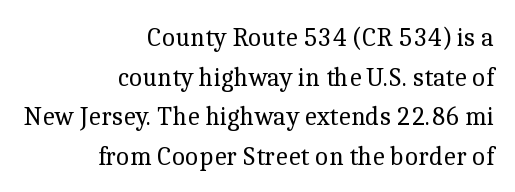
The image shows 26 px text type, upright; set right-aligned, normal line spacing (1.52x), normal letter spacing, not underlined.
